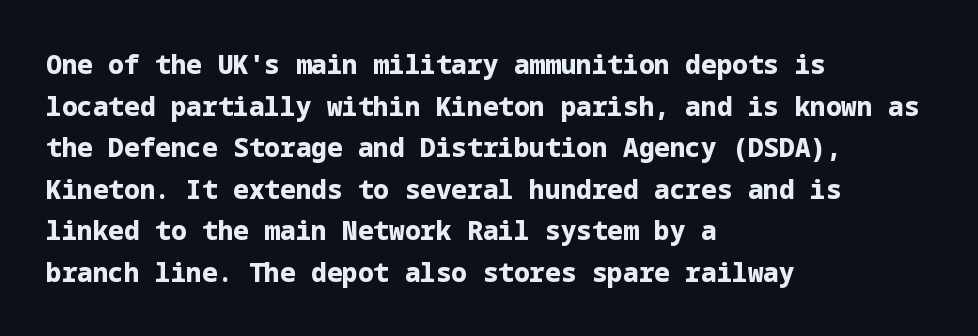
{"italic": "no", "bold": "yes", "underline": "no", "align": "left", "line_spacing": "normal", "line_spacing_ratio": 1.6, "letter_spacing": "normal", "letter_spacing_em": 0.0, "glyph_px": 26}
